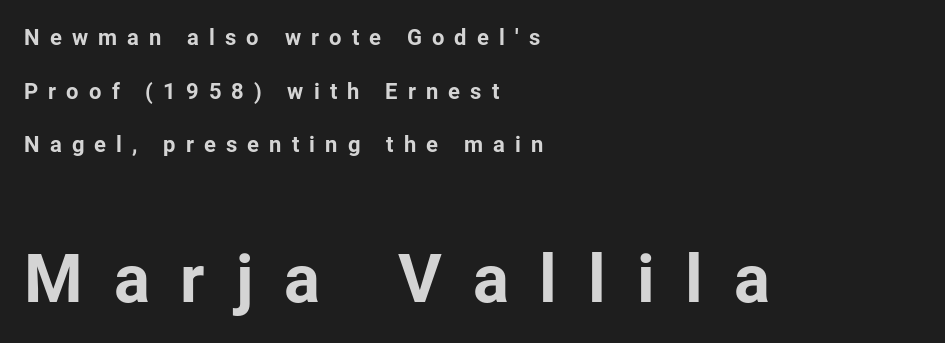
{"serif": "no", "italic": "no", "bold": "yes", "weight": "bold", "width": "normal", "stroke_contrast": "low", "x_height": "medium", "monospaced": "no", "underline": "no", "align": "left", "line_spacing": "loose", "line_spacing_ratio": 2.44, "letter_spacing": "wide", "letter_spacing_em": 0.46, "larger_block": "second", "size_ratio": 3.05, "glyph_px": 67}
